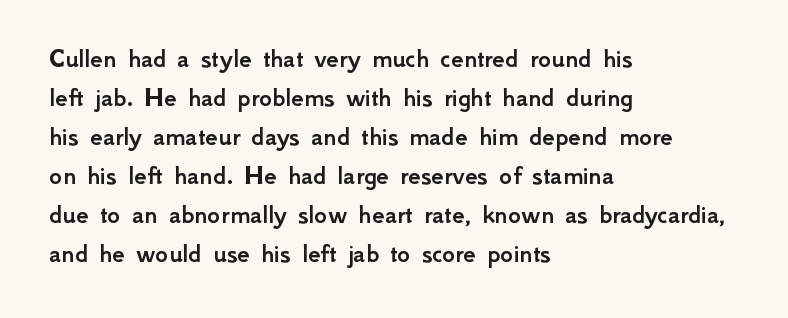
The image shows 28 px sans-serif type, upright; set left-aligned, normal line spacing (1.39x), normal letter spacing, not underlined; low stroke contrast and a small x-height.
